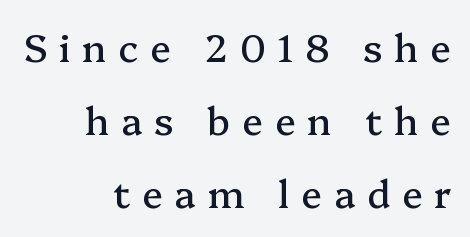
Q: Is the text italic (slanted)? A: No, it is upright.
Q: Is the typeface a serif or a sans-serif typeface? A: Serif.
Q: Is the text underlined? A: No.
Q: How is the paragraph aligned? A: Right-aligned.
Q: Is the spacing between letters normal or unusually wide? A: Unusually wide.
Q: Is the spacing between lines tight, normal or loose? A: Loose.
Q: Width (condensed, normal, or wide)? A: Normal.
Q: Stroke contrast? A: Medium.
Q: x-height? A: Medium.
Q: Monospaced? A: No.
